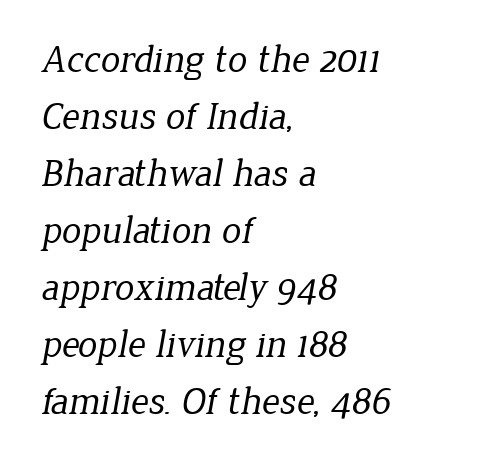
The image shows 39 px regular-weight serif type; set left-aligned, normal line spacing (1.46x), normal letter spacing, not underlined; low stroke contrast and a medium x-height.
